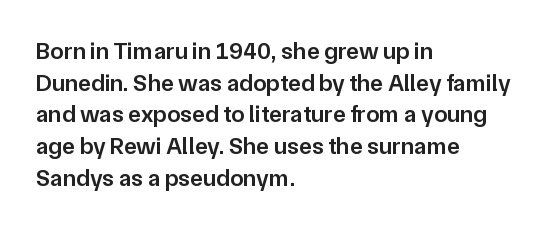
The image shows 24 px text type, upright; set left-aligned, normal line spacing (1.32x), normal letter spacing, not underlined.
